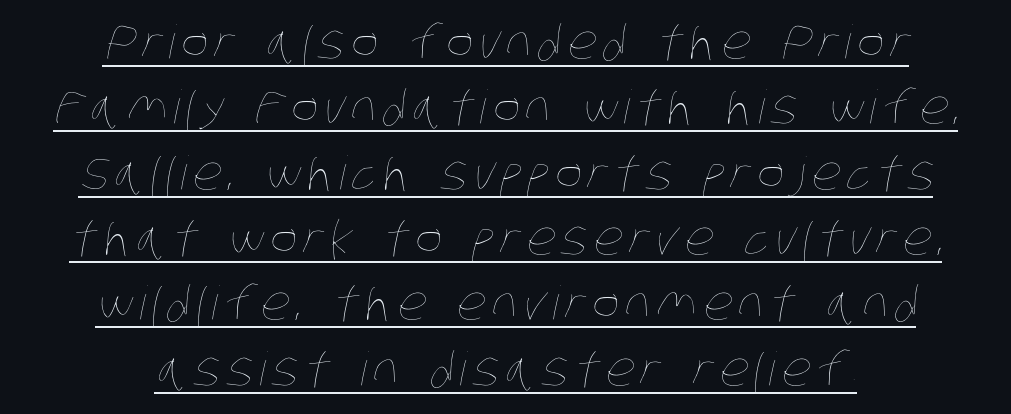
The image shows 46 px thin, condensed type; set centered, normal line spacing (1.42x), underlined; low stroke contrast and a large x-height.
